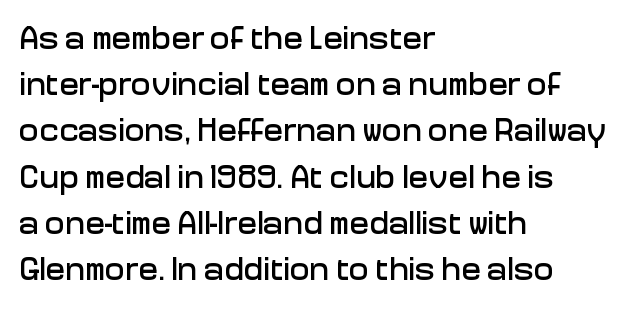
No extra tracking has been applied to these lines. Each letter keeps its own natural width here, so spacing adapts to shape. It's the straight-up-and-down kind of type. Each new line begins a customary step beneath the previous one. Has an underline been added? It has not. Is the block centered? No — it sits flush against the left margin.
